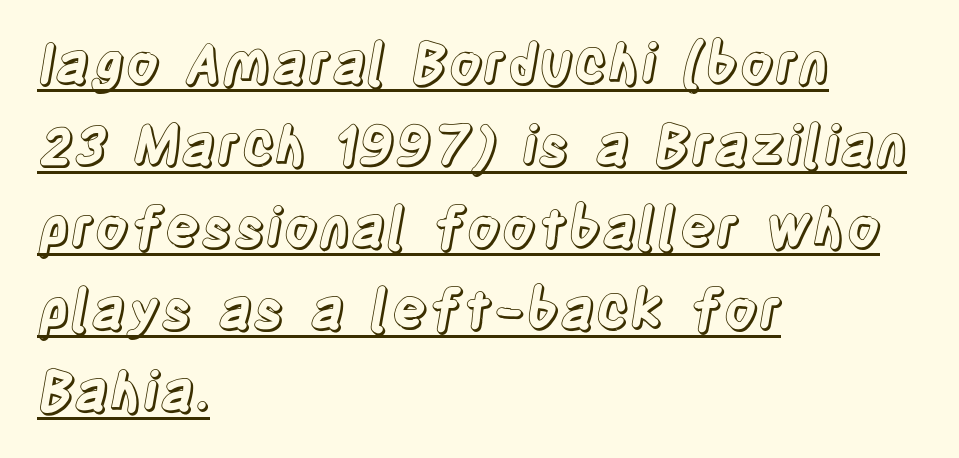
{"width": "condensed", "x_height": "large", "monospaced": "no", "underline": "yes", "align": "left", "line_spacing": "normal", "line_spacing_ratio": 1.52, "letter_spacing": "normal", "letter_spacing_em": 0.0, "glyph_px": 54}
